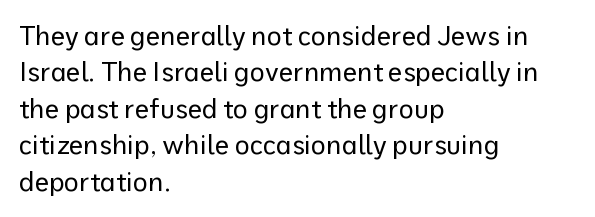
The image shows 26 px text type, upright; set left-aligned, normal line spacing (1.4x), normal letter spacing, not underlined.
